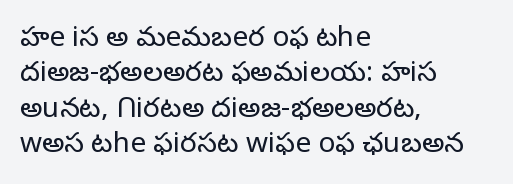
The image shows 28 px light sans-serif type, upright; set left-aligned, normal line spacing (1.26x), normal letter spacing, not underlined; low stroke contrast and a medium x-height.
